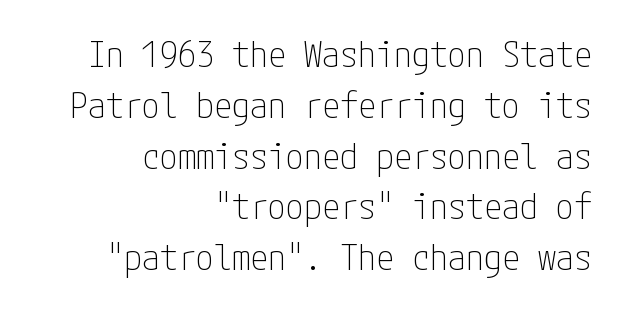
The image shows 36 px thin, condensed sans-serif type, upright; set right-aligned, normal line spacing (1.41x), normal letter spacing, not underlined; low stroke contrast and a medium x-height.
